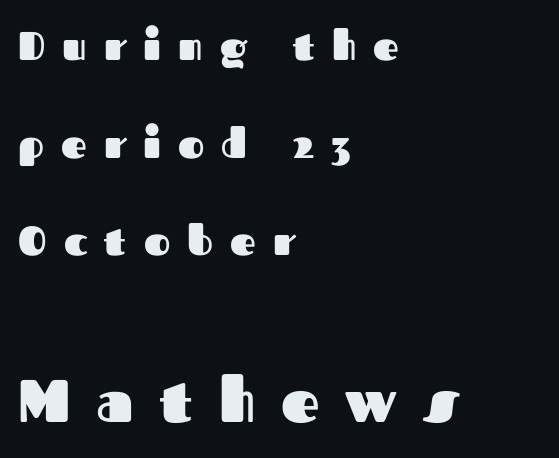
Q: Is the text bold? A: Yes.
Q: Is the text italic (slanted)? A: No, it is upright.
Q: Is the typeface a serif or a sans-serif typeface? A: Sans-serif.
Q: Is the text underlined? A: No.
Q: How is the paragraph aligned? A: Left-aligned.
Q: Is the spacing between letters normal or unusually wide? A: Unusually wide.
Q: Is the spacing between lines tight, normal or loose? A: Loose.
Q: Which block of text is set in a larger size, the first (top) or the second (bottom)? A: The second (bottom) one.
Q: Width (condensed, normal, or wide)? A: Normal.
Q: Stroke contrast? A: Medium.
Q: x-height? A: Medium.
Q: Monospaced? A: No.
